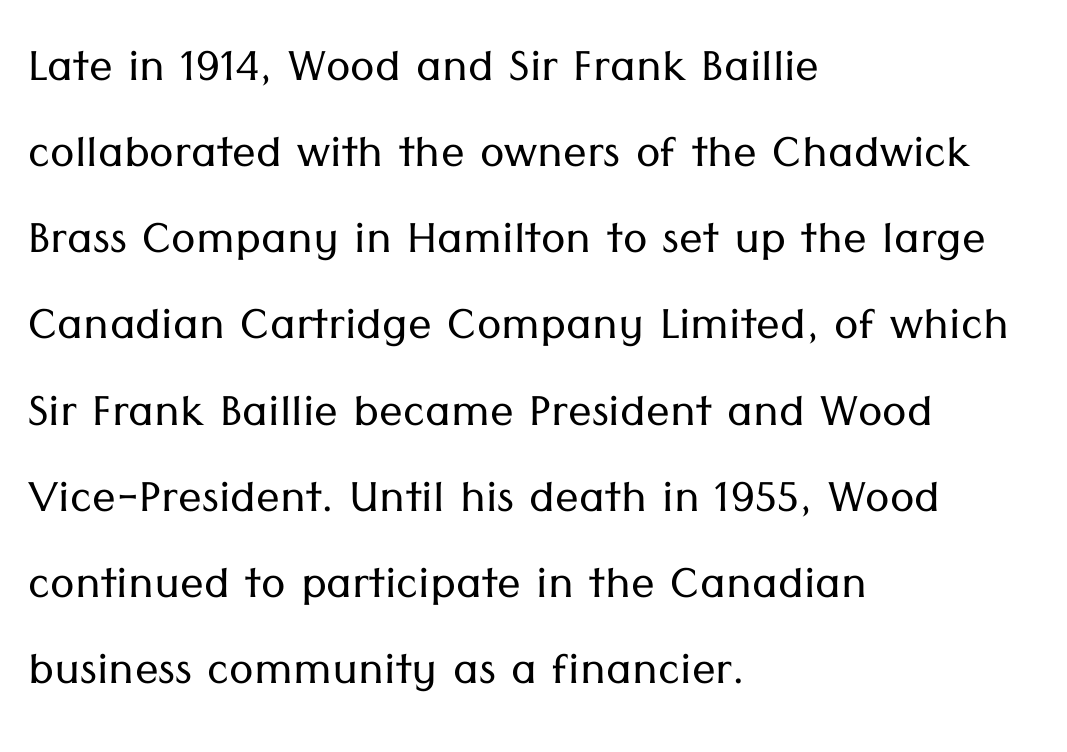
Q: Is the text bold? A: No.
Q: Is the text italic (slanted)? A: No, it is upright.
Q: Is the typeface a serif or a sans-serif typeface? A: Sans-serif.
Q: Is the text underlined? A: No.
Q: How is the paragraph aligned? A: Left-aligned.
Q: Is the spacing between letters normal or unusually wide? A: Normal.
Q: Is the spacing between lines tight, normal or loose? A: Normal.
Q: Width (condensed, normal, or wide)? A: Normal.
Q: Stroke contrast? A: Low.
Q: x-height? A: Medium.
Q: Monospaced? A: No.
